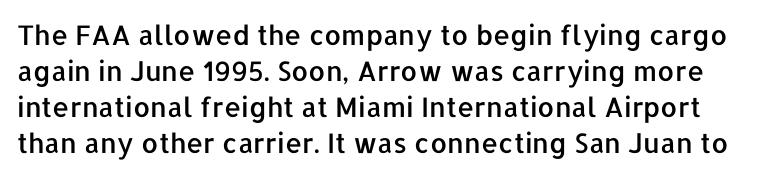
Quick note: underline off. Rows of type keep a routine distance in the vertical direction. Quick note: not italic, upright. Tracking value appears to be zero — textbook default spacing.
